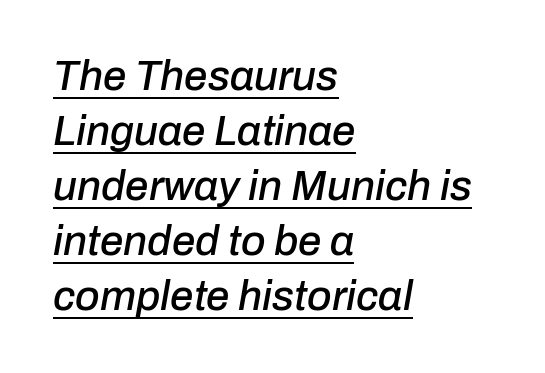
The image shows 42 px text type, italic (leaning right); set left-aligned, normal line spacing (1.31x), normal letter spacing, underlined; low stroke contrast and a medium x-height.
